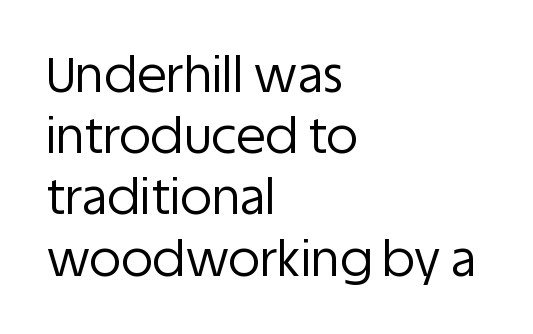
{"serif": "no", "italic": "no", "bold": "no", "weight": "regular", "width": "normal", "stroke_contrast": "low", "x_height": "large", "monospaced": "no", "underline": "no", "align": "left", "line_spacing": "normal", "line_spacing_ratio": 1.25, "letter_spacing": "normal", "letter_spacing_em": 0.0, "glyph_px": 49}
